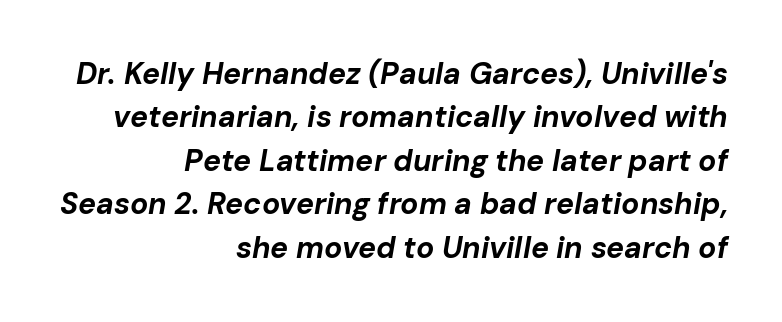
I'd describe the lettering as bold — thick and assertive. Letter spacing: default. Rule under the text: the space is simply empty. Leading matches the norm, producing a regular column.
